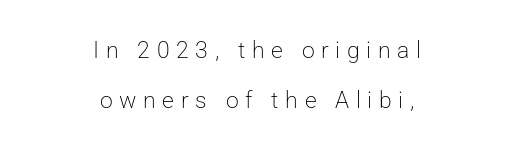
The image shows 23 px text type, upright; set centered, loose line spacing (2.19x), unusually wide letter spacing (+0.29 em), not underlined.
